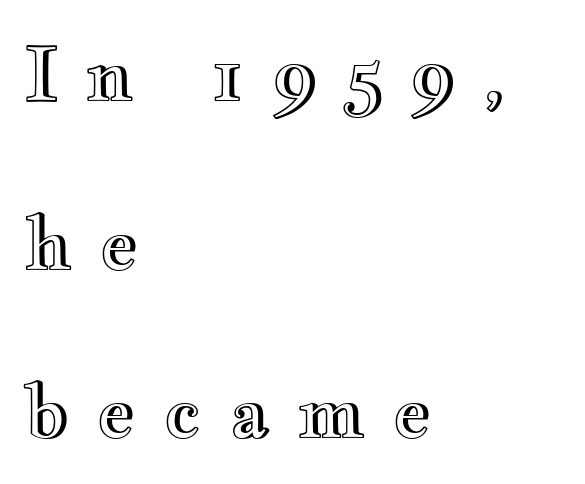
If you measured baseline to baseline, you'd find a long distance. These lines are rendered in a variable-pitch font. Any mark beneath the type? The region is blank. This sample uses expanded letter spacing, leaving extra air between glyphs.
